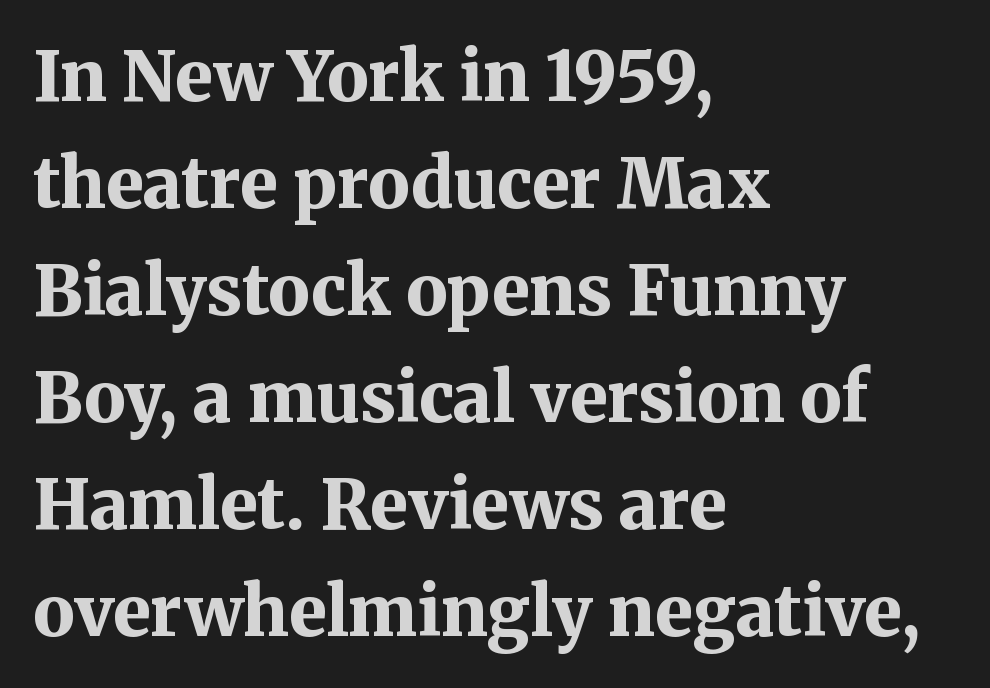
{"serif": "yes", "italic": "no", "bold": "yes", "weight": "bold", "width": "normal", "stroke_contrast": "medium", "x_height": "medium", "monospaced": "no", "underline": "no", "align": "left", "line_spacing": "normal", "line_spacing_ratio": 1.55, "letter_spacing": "normal", "letter_spacing_em": 0.0, "glyph_px": 69}
